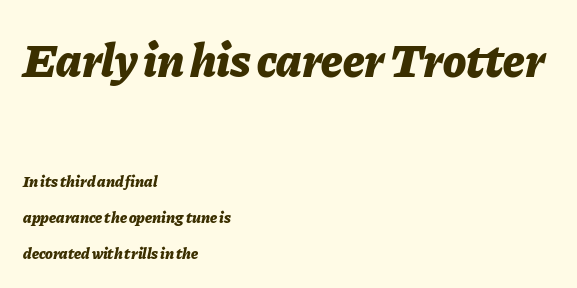
{"italic": "yes", "lean": "right", "slant_degrees": 11, "bold": "yes", "weight": "bold", "width": "normal", "stroke_contrast": "low", "x_height": "medium", "monospaced": "no", "underline": "no", "align": "left", "line_spacing": "loose", "line_spacing_ratio": 2.25, "letter_spacing": "normal", "letter_spacing_em": 0.0, "larger_block": "first", "size_ratio": 3.0, "glyph_px": 48}
